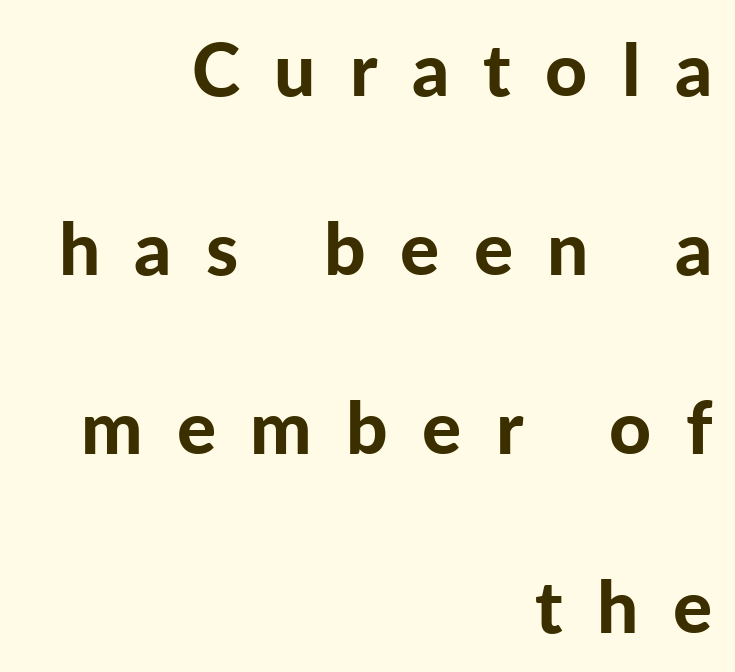
Q: Is the text bold? A: Yes.
Q: Is the text italic (slanted)? A: No, it is upright.
Q: Is the typeface a serif or a sans-serif typeface? A: Sans-serif.
Q: Is the text underlined? A: No.
Q: How is the paragraph aligned? A: Right-aligned.
Q: Is the spacing between letters normal or unusually wide? A: Unusually wide.
Q: Is the spacing between lines tight, normal or loose? A: Loose.
Q: Width (condensed, normal, or wide)? A: Normal.
Q: Stroke contrast? A: Low.
Q: x-height? A: Medium.
Q: Monospaced? A: No.
